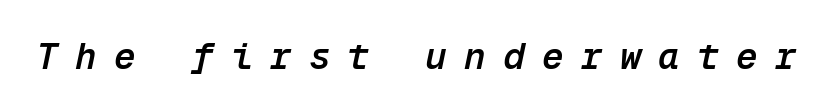
{"italic": "yes", "lean": "right", "slant_degrees": 12, "bold": "semi", "weight": "semibold", "width": "normal", "stroke_contrast": "low", "x_height": "medium", "monospaced": "yes", "underline": "no", "letter_spacing": "wide", "letter_spacing_em": 0.48, "glyph_px": 36}
